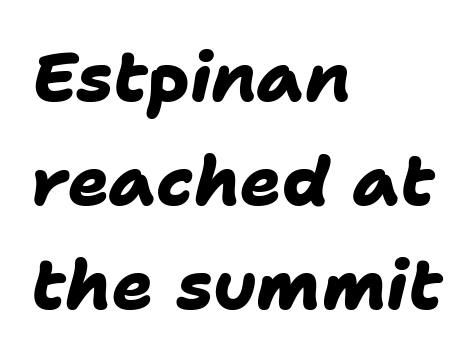
The image shows 68 px heavy sans-serif type; set left-aligned, normal line spacing (1.53x), normal letter spacing, not underlined; low stroke contrast and a medium x-height.
